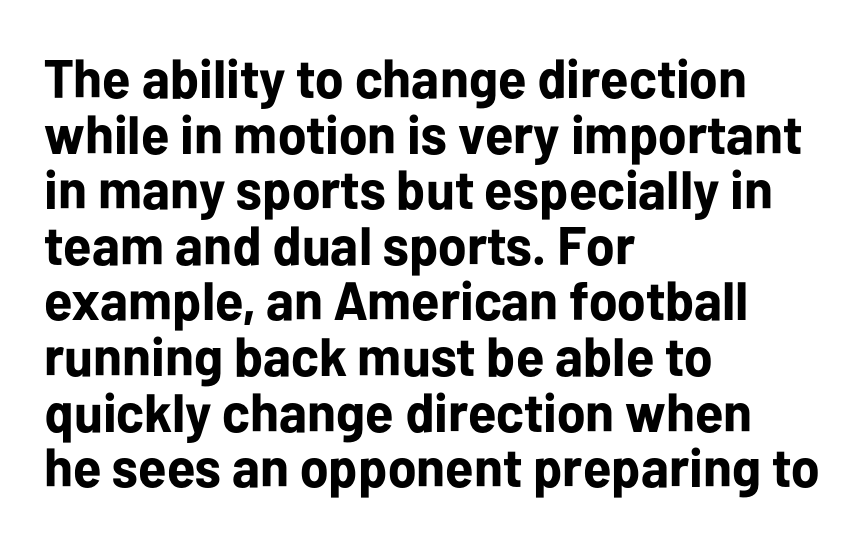
{"serif": "no", "italic": "no", "bold": "yes", "weight": "bold", "width": "normal", "stroke_contrast": "low", "x_height": "medium", "monospaced": "no", "underline": "no", "align": "left", "line_spacing": "tight", "line_spacing_ratio": 1.03, "letter_spacing": "normal", "letter_spacing_em": 0.0, "glyph_px": 54}
